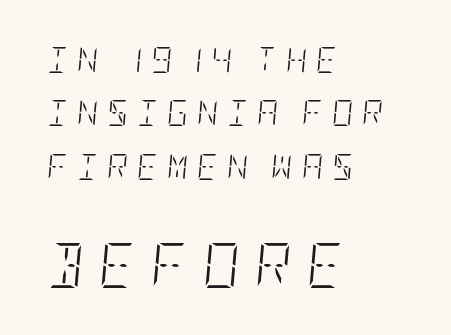
The image shows 45 px light, condensed type, italic (leaning right); set left-aligned, loose line spacing (2.05x), unusually wide letter spacing (+0.34 em), not underlined; the second (bottom) block is 1.73x larger; low stroke contrast and a large x-height.
